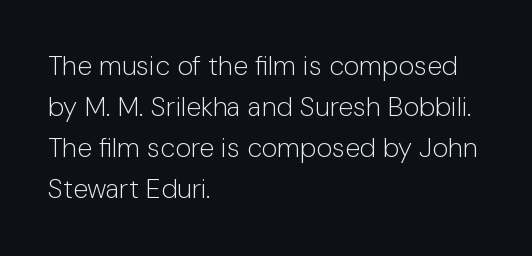
{"italic": "no", "bold": "no", "underline": "no", "align": "left", "line_spacing": "normal", "line_spacing_ratio": 1.52, "letter_spacing": "normal", "letter_spacing_em": 0.0, "glyph_px": 27}
